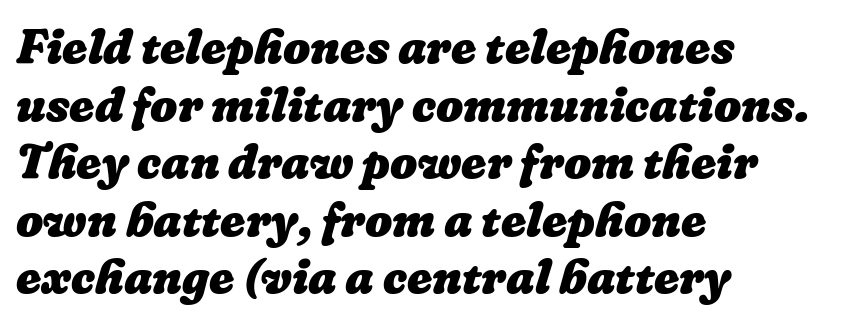
Q: Is the text bold? A: Yes.
Q: Is the text underlined? A: No.
Q: How is the paragraph aligned? A: Left-aligned.
Q: Is the spacing between letters normal or unusually wide? A: Normal.
Q: Width (condensed, normal, or wide)? A: Normal.
Q: Stroke contrast? A: Low.
Q: x-height? A: Medium.
Q: Monospaced? A: No.
